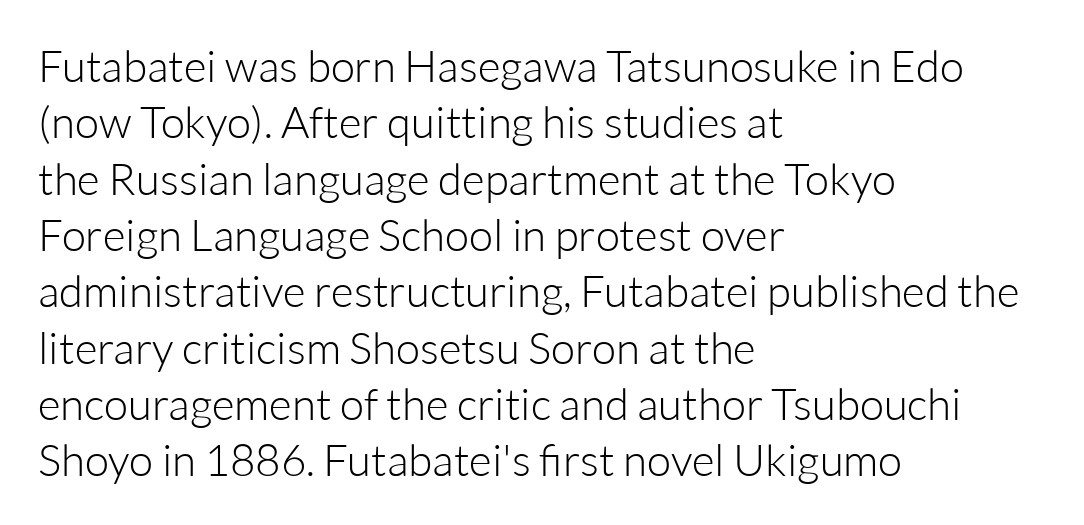
{"serif": "no", "italic": "no", "bold": "no", "weight": "light", "width": "normal", "stroke_contrast": "low", "x_height": "medium", "monospaced": "no", "underline": "no", "align": "left", "line_spacing": "normal", "line_spacing_ratio": 1.28, "letter_spacing": "normal", "letter_spacing_em": 0.0, "glyph_px": 44}
